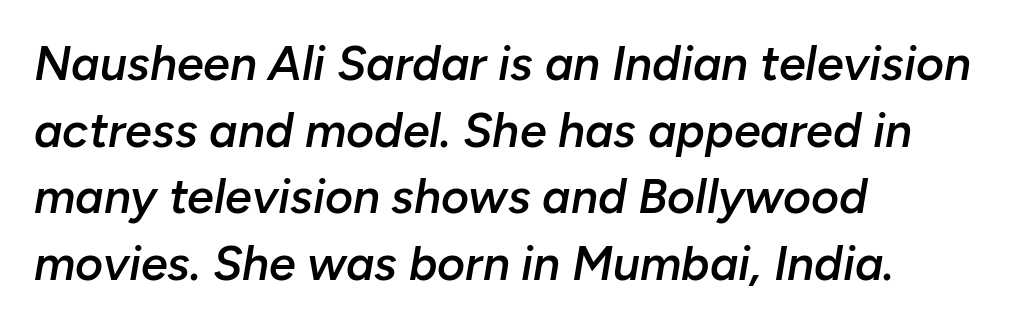
These words are printed semibold, heavier than regular yet not bold. This is oblique type, the kind used for emphasis or titles. Compared with a centered layout, this one pins lines to the left instead. Inter-character spacing is left at the font's built-in metrics. Quick note: interline space is typical.
